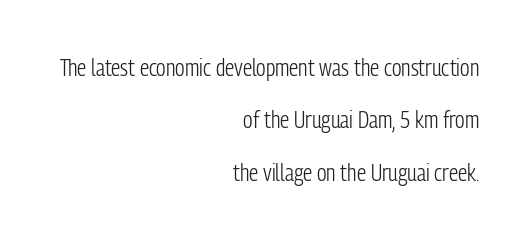
{"italic": "no", "bold": "no", "underline": "no", "align": "right", "line_spacing": "loose", "line_spacing_ratio": 2.28, "letter_spacing": "normal", "letter_spacing_em": 0.0, "glyph_px": 23}
